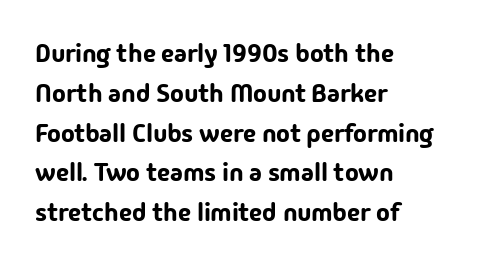
How would I describe the line gaps? Plain and ordinary. Does extra space separate the letters? No, they use regular spacing. These lines stack with their left ends in a neat column. Underlining? Definitely not there. Quick note: not italic, upright.
